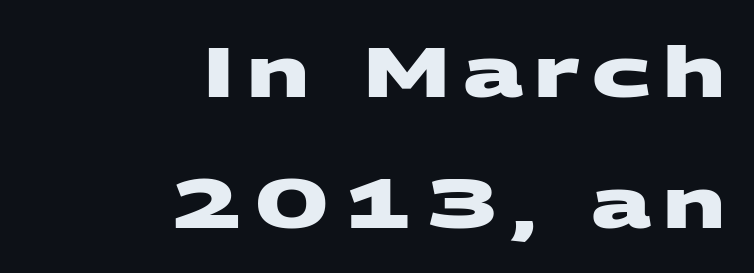
The image shows 70 px heavy, wide sans-serif type; set right-aligned, line spacing 1.87x, not underlined; medium stroke contrast and a large x-height.
